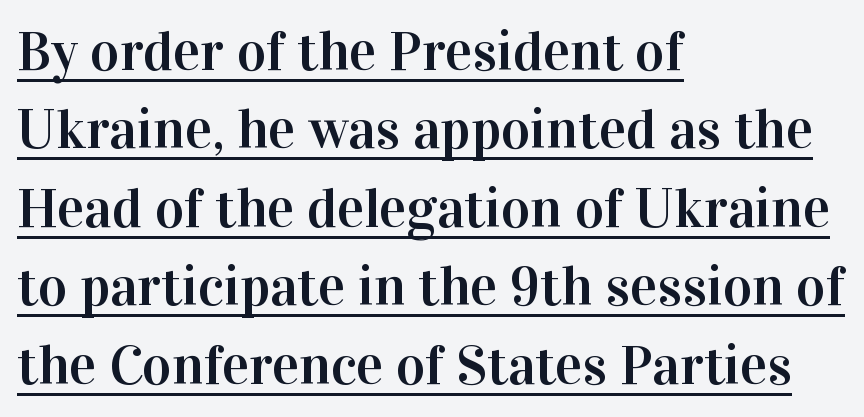
{"serif": "yes", "italic": "no", "width": "normal", "stroke_contrast": "high", "x_height": "medium", "monospaced": "no", "underline": "yes", "align": "left", "line_spacing": "normal", "line_spacing_ratio": 1.4, "letter_spacing": "normal", "letter_spacing_em": 0.0, "glyph_px": 56}
